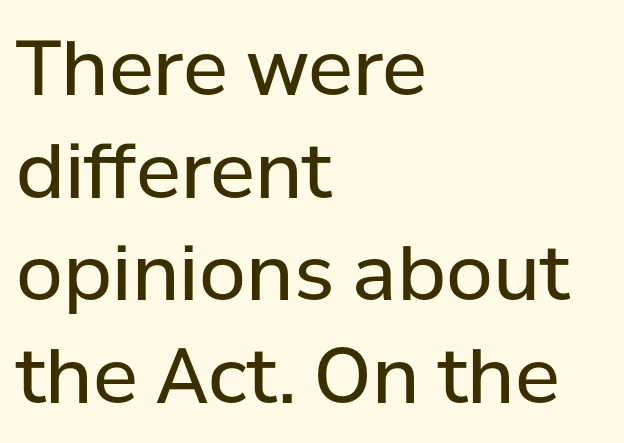
The type is set solid horizontally, with unmodified tracking. Compared with a centered layout, this one pins lines to the left instead. Each letter's strokes conclude bluntly, with no projecting serifs. Stroke mass is kept to a normal reading level or below. Quick note: not italic, upright.
